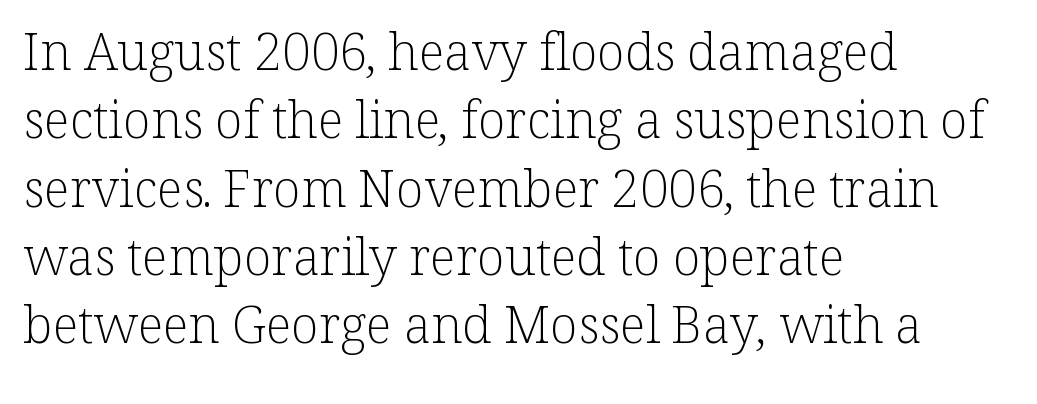
Q: Is the text bold? A: No.
Q: Is the text italic (slanted)? A: No, it is upright.
Q: Is the typeface a serif or a sans-serif typeface? A: Serif.
Q: Is the text underlined? A: No.
Q: How is the paragraph aligned? A: Left-aligned.
Q: Is the spacing between letters normal or unusually wide? A: Normal.
Q: Is the spacing between lines tight, normal or loose? A: Normal.
Q: Width (condensed, normal, or wide)? A: Normal.
Q: Stroke contrast? A: Low.
Q: x-height? A: Medium.
Q: Monospaced? A: No.
